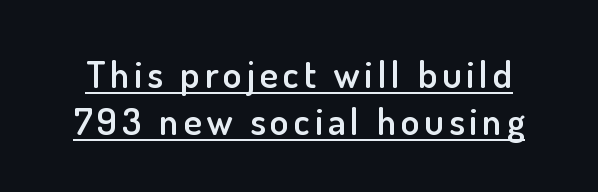
{"serif": "no", "italic": "no", "bold": "semi", "weight": "semibold", "width": "normal", "stroke_contrast": "low", "x_height": "small", "monospaced": "no", "underline": "yes", "line_spacing_ratio": 1.23, "glyph_px": 38}
